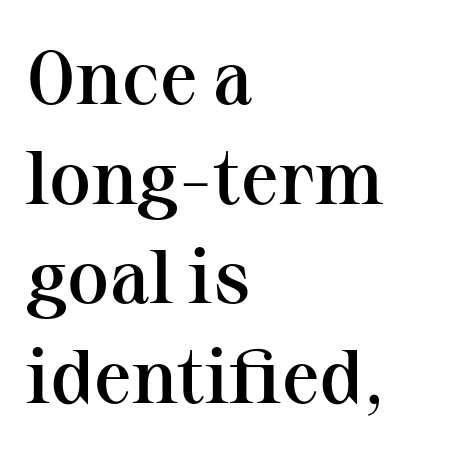
Q: Is the text bold? A: Semi-bold.
Q: Is the text italic (slanted)? A: No, it is upright.
Q: Is the typeface a serif or a sans-serif typeface? A: Serif.
Q: Is the text underlined? A: No.
Q: How is the paragraph aligned? A: Left-aligned.
Q: Is the spacing between letters normal or unusually wide? A: Normal.
Q: Is the spacing between lines tight, normal or loose? A: Normal.
Q: Width (condensed, normal, or wide)? A: Normal.
Q: Stroke contrast? A: Medium.
Q: x-height? A: Medium.
Q: Monospaced? A: No.
